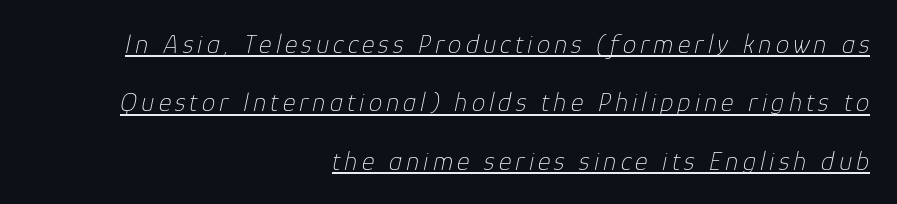
The image shows 27 px text type, italic (leaning right); set right-aligned, loose line spacing (2.16x), underlined.
